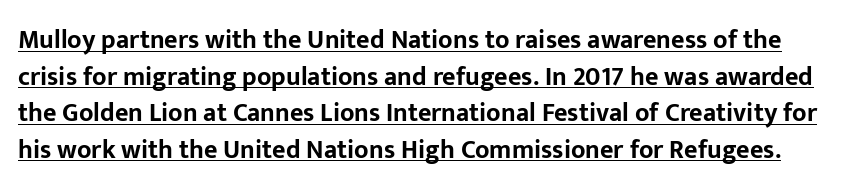
One glance says typical: line gaps are just what's usual. The specimen reads as upright at a glance. The rendered words wear a rule along their underside. Heft: maximum for text — a bold.
